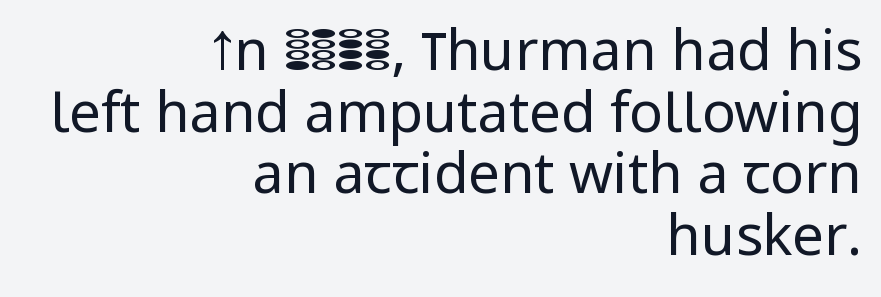
The image shows 56 px regular-weight sans-serif type, upright; set right-aligned, tight line spacing (1.1x), normal letter spacing, not underlined; low stroke contrast and a medium x-height.
